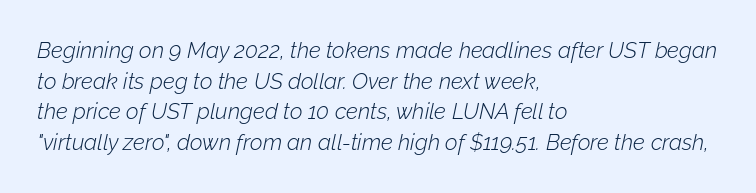
The weight tops out at a normal text grade. Looking at the ascenders, they clearly lean. These lines stack with their left ends in a neat column. Type without underlining. Compared with typical body copy, the letter spacing here is the same.
